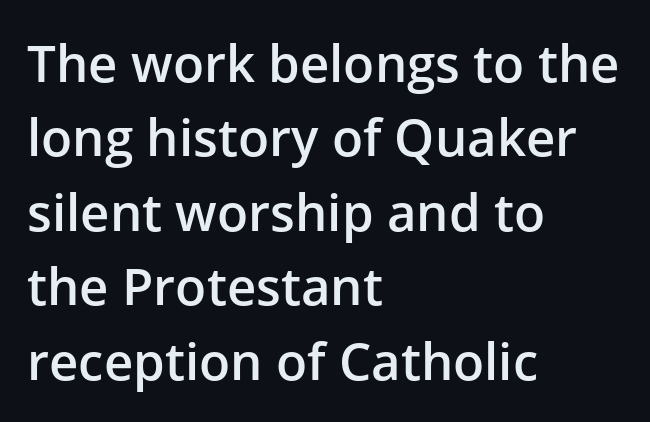
Q: Is the text bold? A: Semi-bold.
Q: Is the text italic (slanted)? A: No, it is upright.
Q: Is the typeface a serif or a sans-serif typeface? A: Sans-serif.
Q: Is the text underlined? A: No.
Q: How is the paragraph aligned? A: Left-aligned.
Q: Is the spacing between letters normal or unusually wide? A: Normal.
Q: Is the spacing between lines tight, normal or loose? A: Normal.
Q: Width (condensed, normal, or wide)? A: Normal.
Q: Stroke contrast? A: Low.
Q: x-height? A: Medium.
Q: Monospaced? A: No.
